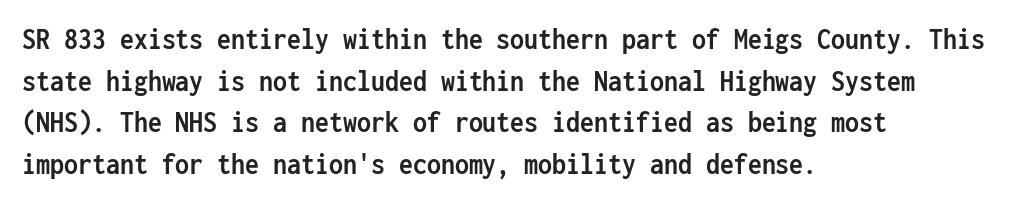
The image shows 31 px semibold, condensed sans-serif type, upright, monospaced; set left-aligned, normal line spacing (1.34x), normal letter spacing, not underlined; low stroke contrast and a medium x-height.
